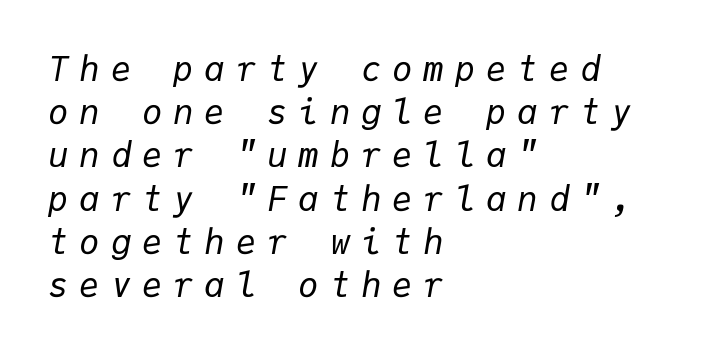
The image shows 34 px regular-weight type, italic (leaning right), monospaced; set left-aligned, normal line spacing (1.27x), unusually wide letter spacing (+0.32 em), not underlined; low stroke contrast and a medium x-height.
